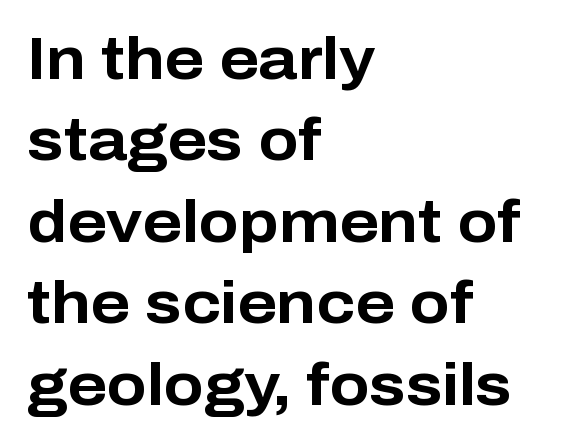
The image shows 59 px bold sans-serif type, upright; set left-aligned, normal line spacing (1.38x), normal letter spacing, not underlined; low stroke contrast and a medium x-height.
